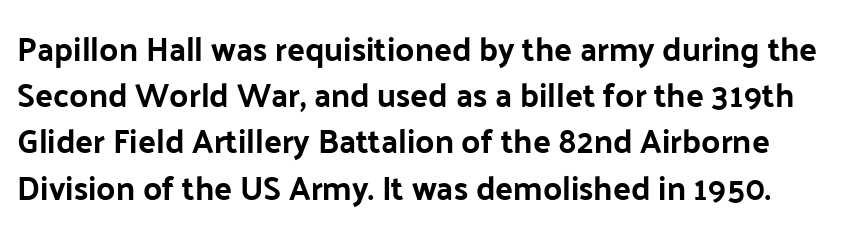
Standard letterfit; no display-style spreading of the glyphs. Varying glyph widths throughout — classic text-font behaviour. Are there feet on the stems? There aren't — it's a sans. Clear beneath every line of the passage. The rows are spaced the way most documents space them.
